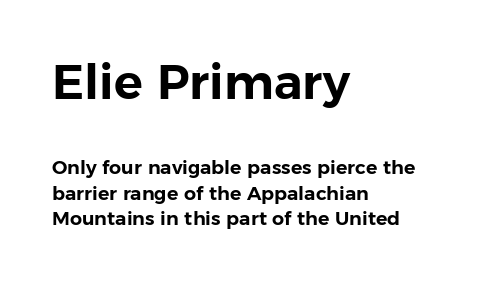
Size hierarchy here favors the leading block over the trailing one. The type is set solid horizontally, with unmodified tracking. This rendering features lettering with no underline. Is this a fixed-width face? No — the glyphs have proportional, varying widths. What kind of face is this? One without serifs — a sans.
